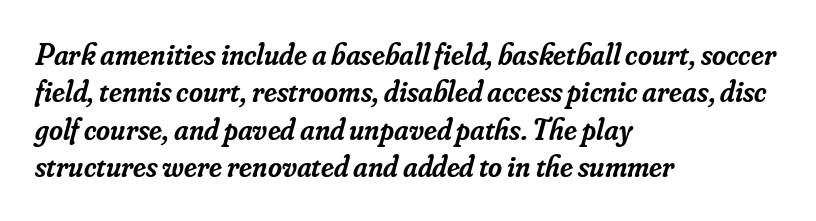
{"serif": "yes", "italic": "yes", "lean": "right", "slant_degrees": 16, "bold": "semi", "weight": "semibold", "width": "normal", "stroke_contrast": "low", "x_height": "small", "monospaced": "no", "underline": "no", "align": "left", "line_spacing": "normal", "line_spacing_ratio": 1.25, "letter_spacing": "normal", "letter_spacing_em": 0.0, "glyph_px": 30}
